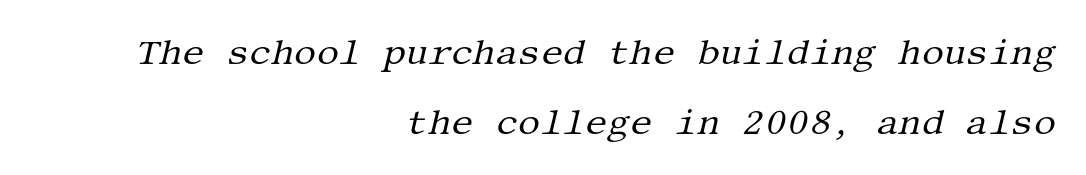
The image shows 35 px regular-weight serif type, italic (leaning right); set right-aligned, loose line spacing (1.99x), normal letter spacing, not underlined; medium stroke contrast and a large x-height.
